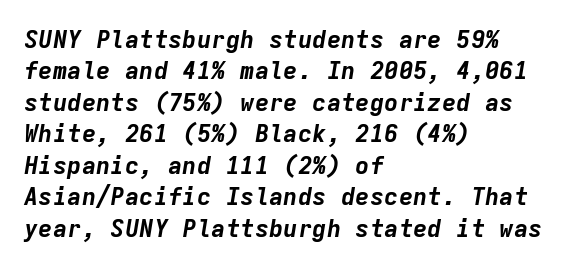
Q: Is the text bold? A: Yes.
Q: Is the text italic (slanted)? A: Yes, it leans right by about 9 degrees.
Q: Is the text underlined? A: No.
Q: How is the paragraph aligned? A: Left-aligned.
Q: Is the spacing between letters normal or unusually wide? A: Normal.
Q: Is the spacing between lines tight, normal or loose? A: Normal.
